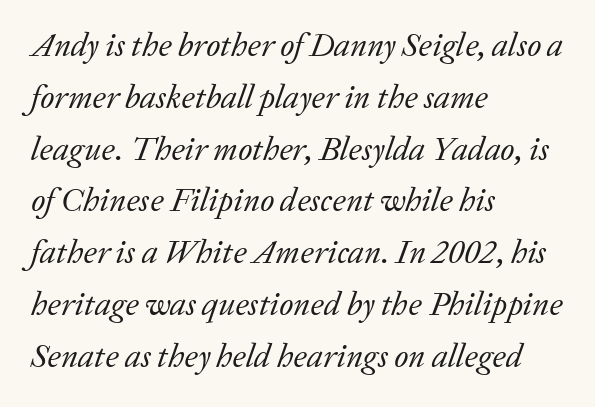
{"serif": "yes", "italic": "yes", "lean": "right", "slant_degrees": 20, "bold": "no", "weight": "regular", "width": "normal", "stroke_contrast": "low", "x_height": "medium", "monospaced": "no", "underline": "no", "align": "left", "line_spacing": "normal", "line_spacing_ratio": 1.57, "letter_spacing": "normal", "letter_spacing_em": 0.0, "glyph_px": 33}
